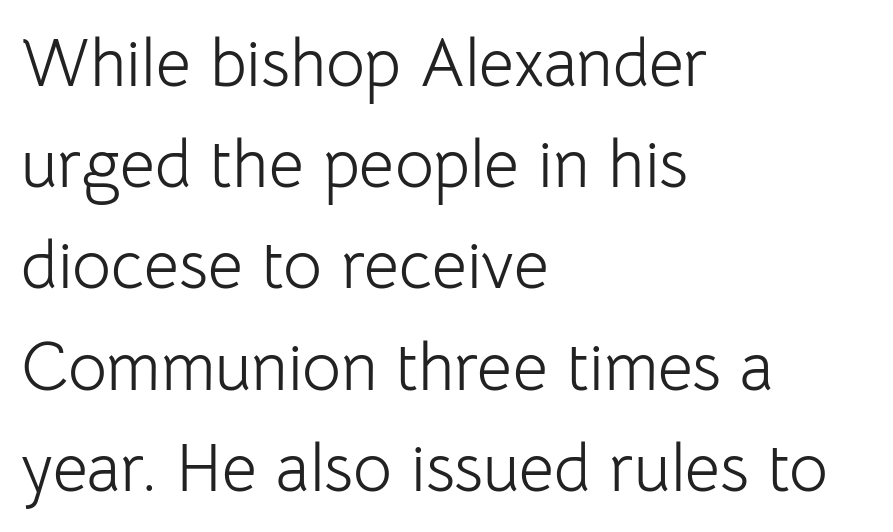
The image shows 67 px light sans-serif type, upright; set left-aligned, normal line spacing (1.51x), normal letter spacing, not underlined; low stroke contrast and a medium x-height.
